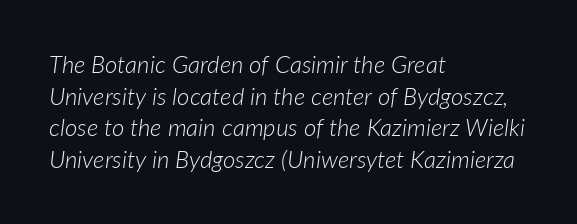
{"italic": "yes", "lean": "right", "slant_degrees": 7, "bold": "no", "underline": "no", "align": "left", "line_spacing": "normal", "line_spacing_ratio": 1.32, "letter_spacing": "normal", "letter_spacing_em": 0.0, "glyph_px": 24}
